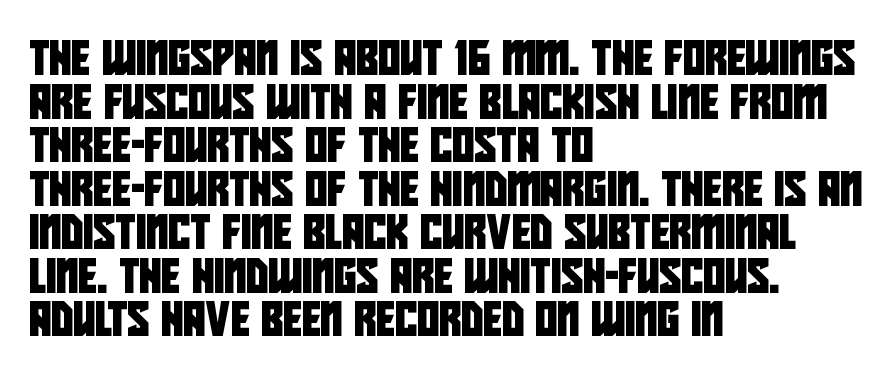
A student would call this left alignment; a typographer would say flush left, rag right. The designer left line spacing at the default. Regarding serifs, this sample does without them. Plain, unruled lines of type.
